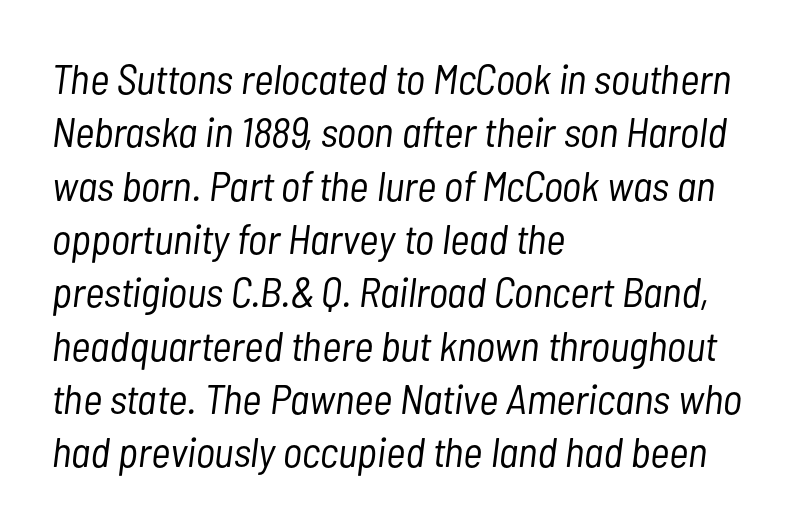
The image shows 42 px light, condensed type, italic (leaning right); set left-aligned, normal line spacing (1.27x), normal letter spacing, not underlined; low stroke contrast and a medium x-height.
